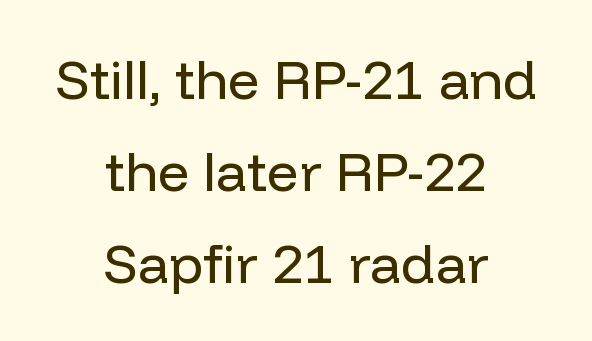
{"serif": "no", "italic": "no", "bold": "no", "weight": "regular", "width": "normal", "stroke_contrast": "low", "x_height": "medium", "monospaced": "no", "underline": "no", "align": "center", "line_spacing": "normal", "line_spacing_ratio": 1.67, "letter_spacing": "normal", "letter_spacing_em": 0.0, "glyph_px": 55}
